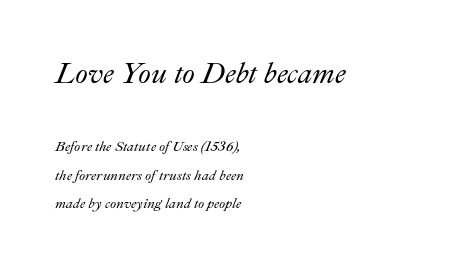
The whole block is typeset with a tilt. You could fit nearly another row in the gap between these rows. Think of a printed novel: that variable character pitch is what you see here. Horizontally, the lines are justified to the leading edge only.
